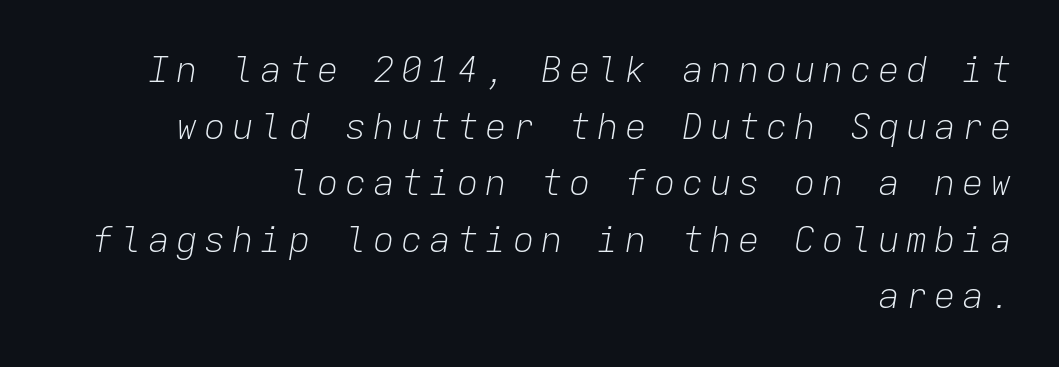
The image shows 36 px light type, italic (leaning right), monospaced; set right-aligned, normal line spacing (1.57x), not underlined; low stroke contrast and a medium x-height.
